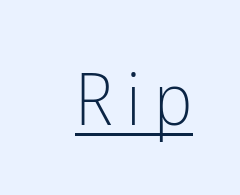
The image shows 72 px light, condensed sans-serif type, upright; set underlined; low stroke contrast and a medium x-height.
